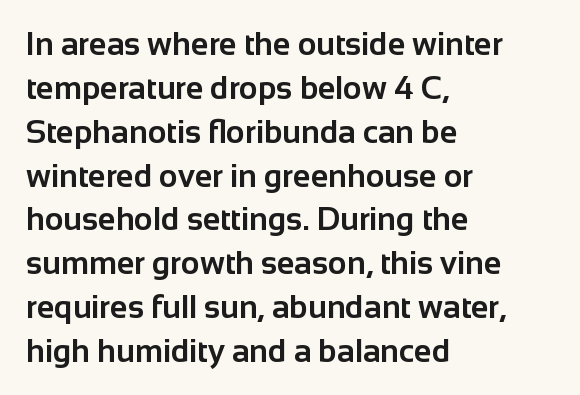
Inter-character spacing is left at the font's built-in metrics. Vertical strokes here are truly vertical. Left-aligned paragraph, ragged on the right. To sum up the face: it is a sans, with no serifs. The passage shown is typed in a proportional face where columns would drift.
